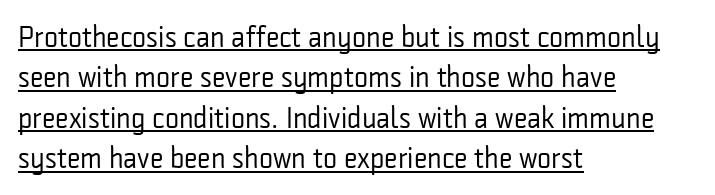
The image shows 30 px regular-weight, condensed sans-serif type, upright; set left-aligned, normal line spacing (1.35x), normal letter spacing, underlined; low stroke contrast and a medium x-height.
